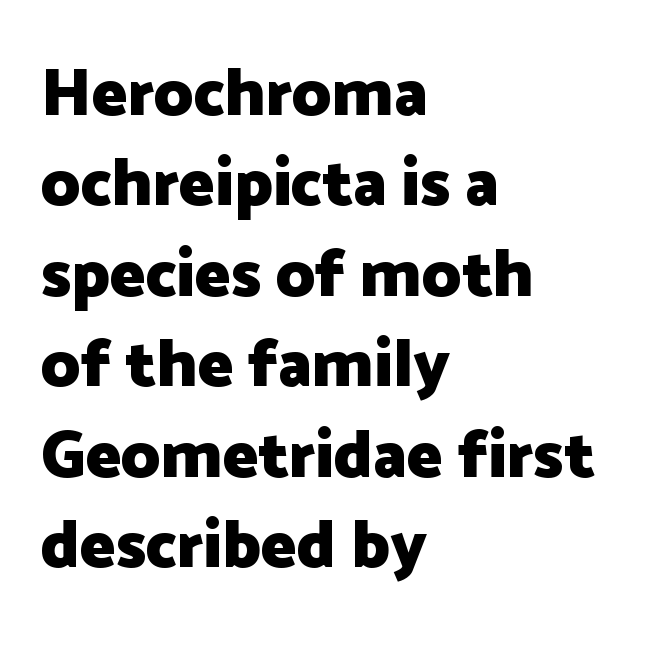
Q: Is the text bold? A: Yes.
Q: Is the text italic (slanted)? A: No, it is upright.
Q: Is the typeface a serif or a sans-serif typeface? A: Sans-serif.
Q: Is the text underlined? A: No.
Q: How is the paragraph aligned? A: Left-aligned.
Q: Is the spacing between letters normal or unusually wide? A: Normal.
Q: Is the spacing between lines tight, normal or loose? A: Normal.
Q: Width (condensed, normal, or wide)? A: Normal.
Q: Stroke contrast? A: Low.
Q: x-height? A: Medium.
Q: Monospaced? A: No.
